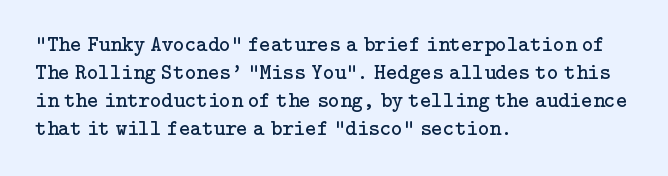
Q: Is the text bold? A: No.
Q: Is the text italic (slanted)? A: No, it is upright.
Q: Is the text underlined? A: No.
Q: How is the paragraph aligned? A: Left-aligned.
Q: Is the spacing between letters normal or unusually wide? A: Normal.
Q: Is the spacing between lines tight, normal or loose? A: Normal.
